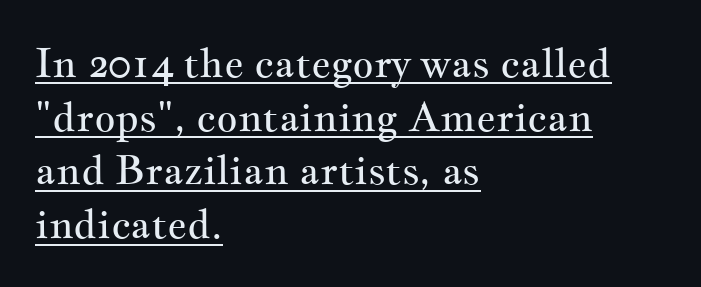
Q: Is the text bold? A: No.
Q: Is the text italic (slanted)? A: No, it is upright.
Q: Is the typeface a serif or a sans-serif typeface? A: Serif.
Q: Is the text underlined? A: Yes.
Q: How is the paragraph aligned? A: Left-aligned.
Q: Is the spacing between letters normal or unusually wide? A: Normal.
Q: Is the spacing between lines tight, normal or loose? A: Normal.
Q: Width (condensed, normal, or wide)? A: Wide.
Q: Stroke contrast? A: Medium.
Q: x-height? A: Small.
Q: Monospaced? A: No.
